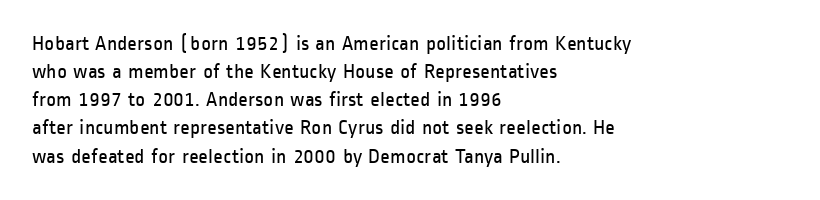
{"italic": "no", "bold": "no", "underline": "no", "align": "left", "line_spacing": "normal", "line_spacing_ratio": 1.34, "letter_spacing": "normal", "letter_spacing_em": 0.0, "glyph_px": 21}
